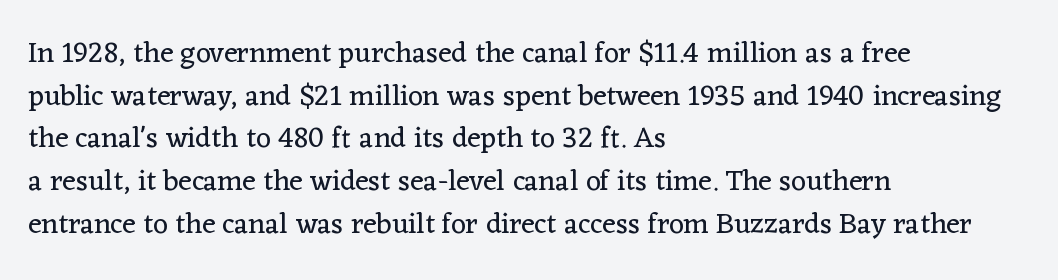
Only glyphs here, with clear space below each row. How would I describe the line gaps? Plain and ordinary. Spacing between characters is what you'd get straight out of the box. The face looks like a standard text weight, possibly lighter. Every stem runs plumb, perpendicular to the baseline. Is this a sans? No — the strokes have serifs.
